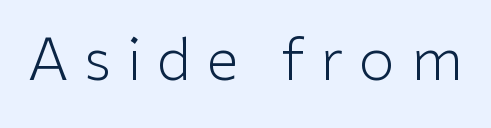
In terms of posture, this sample is upright. I'd call this a sans setting — the letters go barefoot. The passage shown is typed in a proportional face where columns would drift. This is not heavy type; no bold has been used. In terms of letterspacing, this is a distinctly airy, spread setting. The strip under each line holds only bare page.
